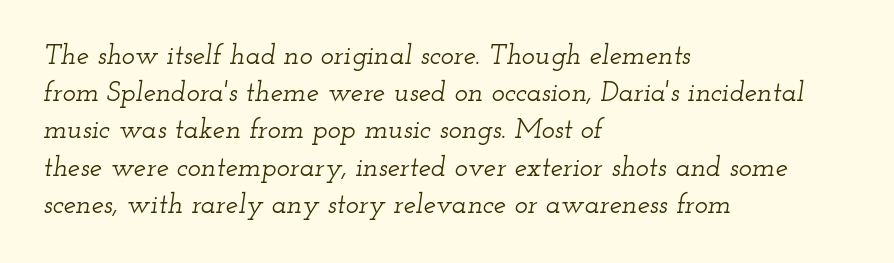
The image shows 28 px wide serif type, italic (leaning right); set left-aligned, normal line spacing (1.33x), normal letter spacing, not underlined; low stroke contrast and a small x-height.
